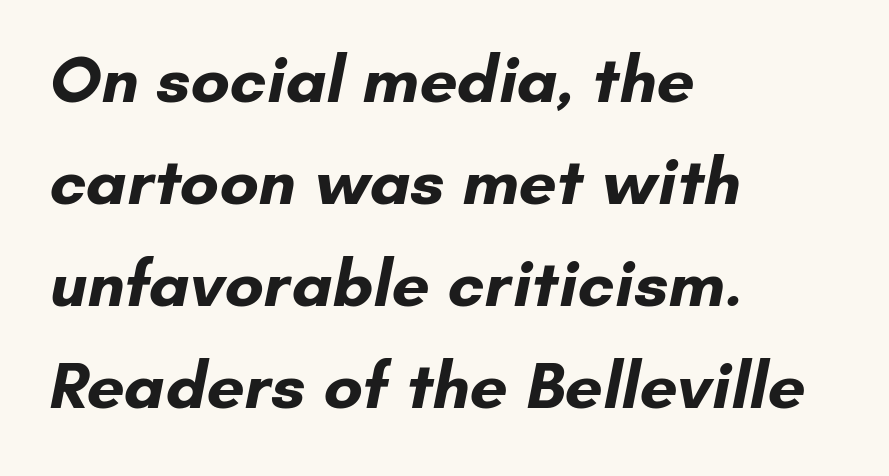
Q: Is the text bold? A: Yes.
Q: Is the typeface a serif or a sans-serif typeface? A: Sans-serif.
Q: Is the text underlined? A: No.
Q: How is the paragraph aligned? A: Left-aligned.
Q: Is the spacing between letters normal or unusually wide? A: Normal.
Q: Is the spacing between lines tight, normal or loose? A: Normal.
Q: Width (condensed, normal, or wide)? A: Normal.
Q: Stroke contrast? A: Low.
Q: x-height? A: Small.
Q: Monospaced? A: No.
